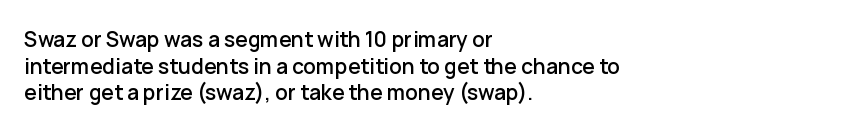
Q: Is the text italic (slanted)? A: No, it is upright.
Q: Is the text underlined? A: No.
Q: How is the paragraph aligned? A: Left-aligned.
Q: Is the spacing between letters normal or unusually wide? A: Normal.
Q: Is the spacing between lines tight, normal or loose? A: Normal.
